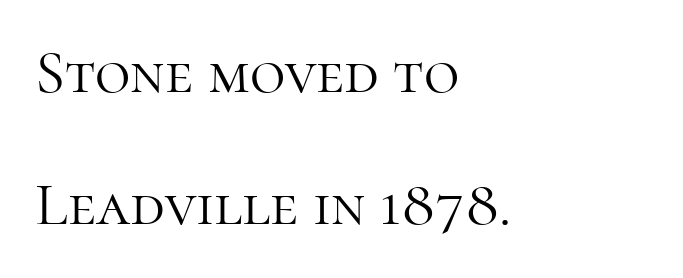
{"serif": "yes", "italic": "no", "bold": "no", "weight": "light", "width": "normal", "stroke_contrast": "high", "x_height": "medium", "monospaced": "no", "underline": "no", "align": "left", "line_spacing": "loose", "line_spacing_ratio": 2.17, "letter_spacing": "normal", "letter_spacing_em": 0.0, "glyph_px": 61}
